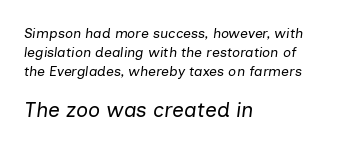
A typesetter would call this leading conventional body-copy spacing. Is the letter spacing exaggerated? No — it looks like the ordinary default. Stroke thickness stays within the range of a standard reading face or lighter. Check the space under the baseline: it is left empty. The second block has been scaled up relative to the first. Every row of glyphs begins at an identical x-position on the left.
